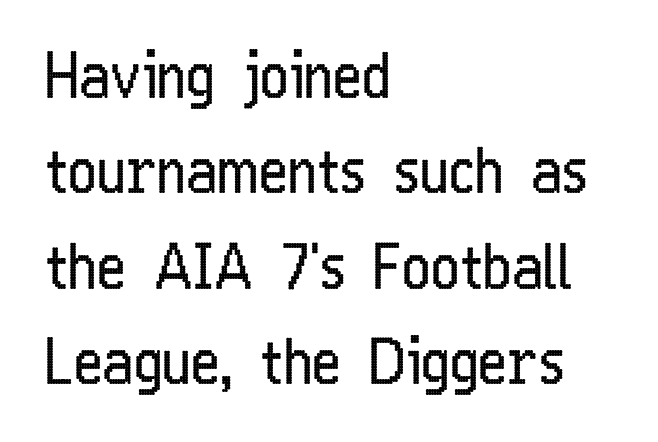
The weight tops out at a normal text grade. The lines are quadded left. Notice how the stems are strictly vertical — no italics here. Does the type have serifs? No, each stem ends abruptly. Each word holds together tightly as a unit, with standard inter-letter gaps. Here the designer chose a conventional face with non-uniform glyph widths.
